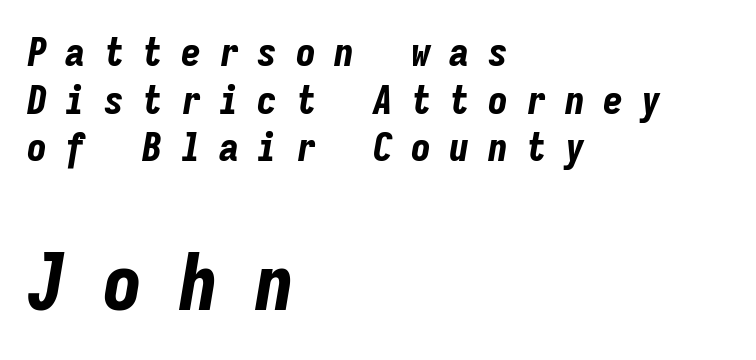
{"italic": "yes", "lean": "right", "slant_degrees": 9, "bold": "yes", "weight": "bold", "width": "condensed", "stroke_contrast": "low", "x_height": "medium", "monospaced": "yes", "underline": "no", "align": "left", "line_spacing_ratio": 1.19, "letter_spacing": "wide", "letter_spacing_em": 0.46, "larger_block": "second", "size_ratio": 1.98, "glyph_px": 79}
